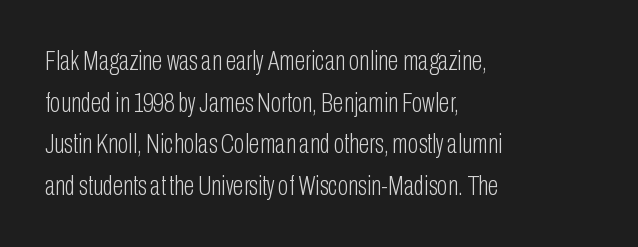
Q: Is the text bold? A: No.
Q: Is the text italic (slanted)? A: No, it is upright.
Q: Is the typeface a serif or a sans-serif typeface? A: Sans-serif.
Q: Is the text underlined? A: No.
Q: How is the paragraph aligned? A: Left-aligned.
Q: Is the spacing between letters normal or unusually wide? A: Normal.
Q: Is the spacing between lines tight, normal or loose? A: Normal.
Q: Width (condensed, normal, or wide)? A: Condensed.
Q: Stroke contrast? A: Low.
Q: x-height? A: Medium.
Q: Monospaced? A: No.
